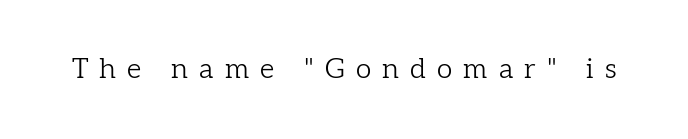
Q: Is the text bold? A: No.
Q: Is the text italic (slanted)? A: No, it is upright.
Q: Is the typeface a serif or a sans-serif typeface? A: Serif.
Q: Is the text underlined? A: No.
Q: Is the spacing between letters normal or unusually wide? A: Unusually wide.
Q: Width (condensed, normal, or wide)? A: Normal.
Q: Stroke contrast? A: Low.
Q: x-height? A: Medium.
Q: Monospaced? A: No.
